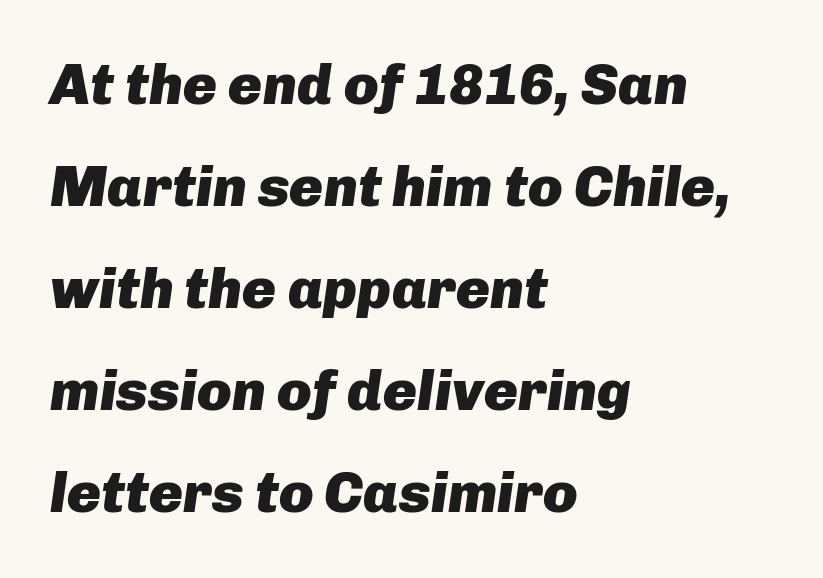
Strokes here are thick enough to call this a true bold. No word sits above an underline. Is the letter spacing exaggerated? No — it looks like the ordinary default. The letters are slanted; this is an italic face. One-word summary of the alignment: left. Proportional: the letters do not fall into vertical columns.
